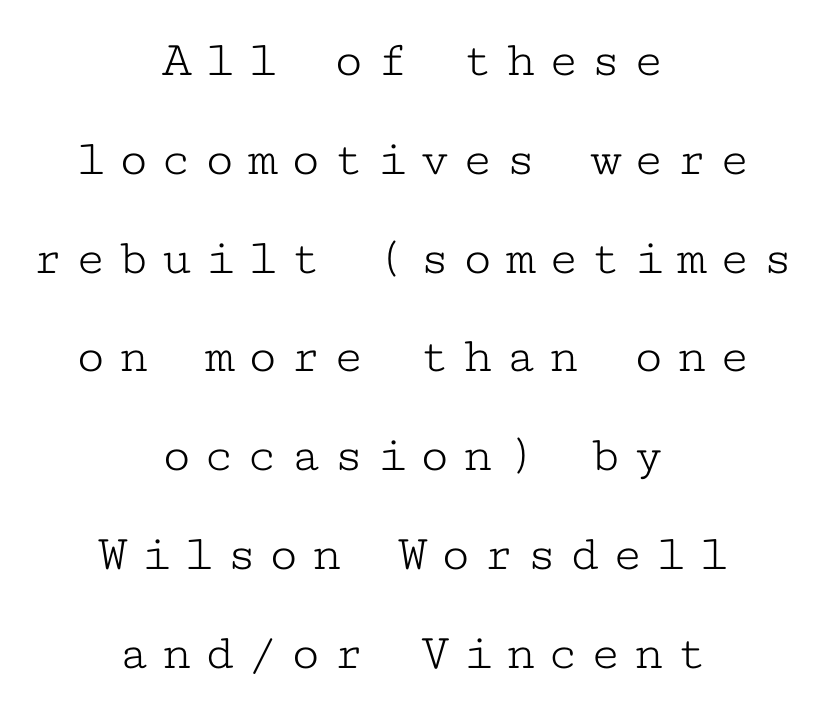
The rendering uses typewriter-style spacing with identical character cells. Weight: regular or lighter. Every character sits straight up, as roman type does. Reading down the column, the eye jumps a long way to each next line. A centered setting, common on invitations and titles, is used for this passage. The rendering shows small feet on the letterforms — a serif design.
